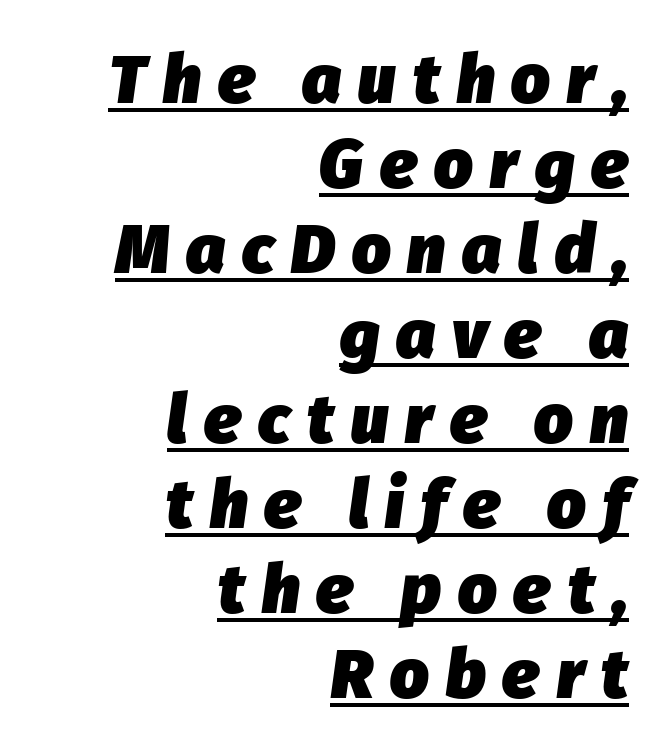
Q: Is the text bold? A: Yes.
Q: Is the text italic (slanted)? A: Yes, it leans right by about 8 degrees.
Q: Is the text underlined? A: Yes.
Q: How is the paragraph aligned? A: Right-aligned.
Q: Is the spacing between letters normal or unusually wide? A: Unusually wide.
Q: Is the spacing between lines tight, normal or loose? A: Normal.
Q: Width (condensed, normal, or wide)? A: Normal.
Q: Stroke contrast? A: Low.
Q: x-height? A: Medium.
Q: Monospaced? A: No.
